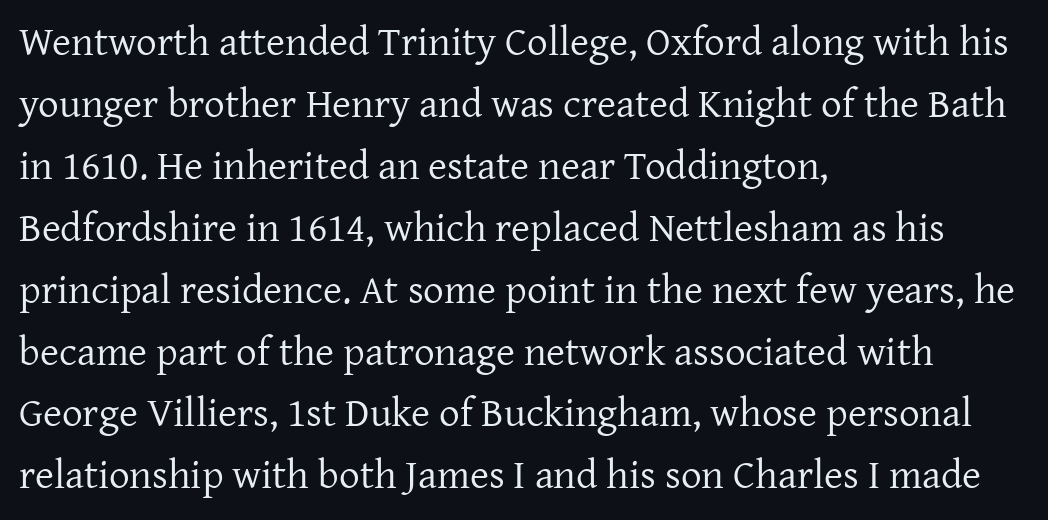
Q: Is the text bold? A: No.
Q: Is the text italic (slanted)? A: No, it is upright.
Q: Is the typeface a serif or a sans-serif typeface? A: Serif.
Q: Is the text underlined? A: No.
Q: How is the paragraph aligned? A: Left-aligned.
Q: Is the spacing between letters normal or unusually wide? A: Normal.
Q: Is the spacing between lines tight, normal or loose? A: Normal.
Q: Width (condensed, normal, or wide)? A: Normal.
Q: Stroke contrast? A: Low.
Q: x-height? A: Medium.
Q: Monospaced? A: No.
